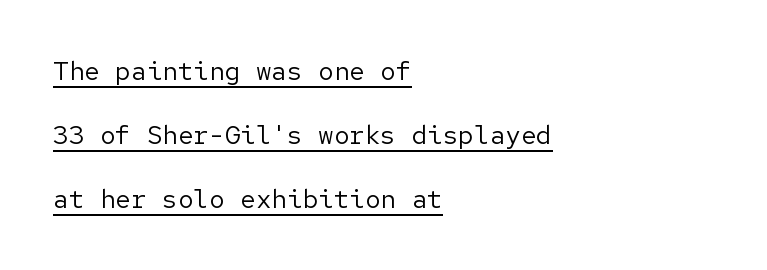
Q: Is the text bold? A: No.
Q: Is the text italic (slanted)? A: No, it is upright.
Q: Is the text underlined? A: Yes.
Q: How is the paragraph aligned? A: Left-aligned.
Q: Is the spacing between letters normal or unusually wide? A: Normal.
Q: Is the spacing between lines tight, normal or loose? A: Loose.
